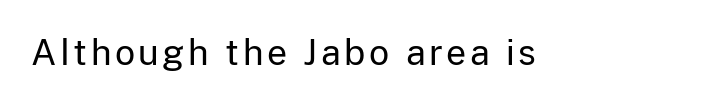
Q: Is the text bold? A: No.
Q: Is the text italic (slanted)? A: No, it is upright.
Q: Is the typeface a serif or a sans-serif typeface? A: Sans-serif.
Q: Is the text underlined? A: No.
Q: Width (condensed, normal, or wide)? A: Normal.
Q: Stroke contrast? A: Low.
Q: x-height? A: Medium.
Q: Monospaced? A: No.
